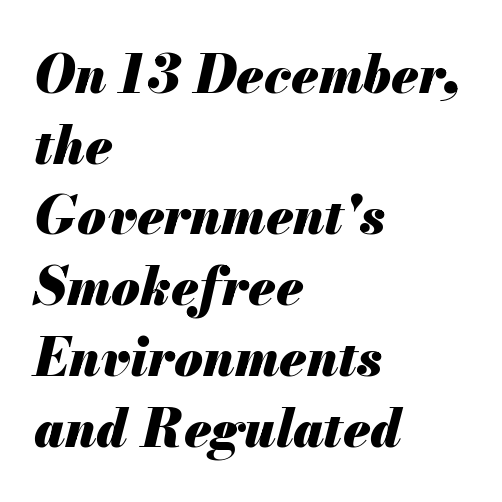
{"italic": "yes", "lean": "right", "slant_degrees": 13, "bold": "yes", "weight": "heavy", "width": "normal", "stroke_contrast": "medium", "x_height": "small", "monospaced": "no", "underline": "no", "align": "left", "line_spacing": "normal", "line_spacing_ratio": 1.36, "letter_spacing": "normal", "letter_spacing_em": 0.0, "glyph_px": 52}
